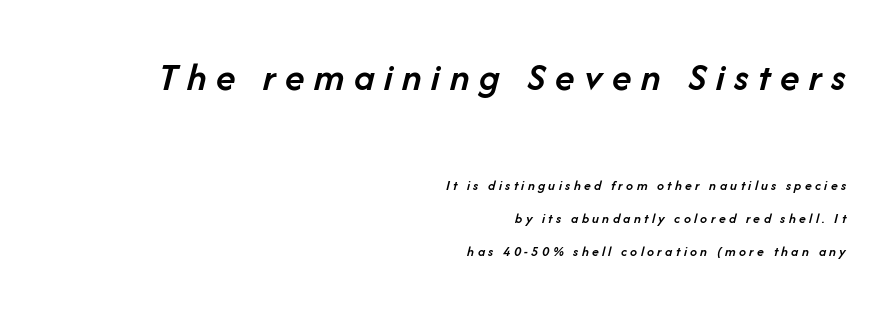
The image shows 40 px semibold type, italic (leaning right); set right-aligned, loose line spacing (2.35x), unusually wide letter spacing (+0.24 em), not underlined; the first (top) block is 2.86x larger; low stroke contrast and a medium x-height.
